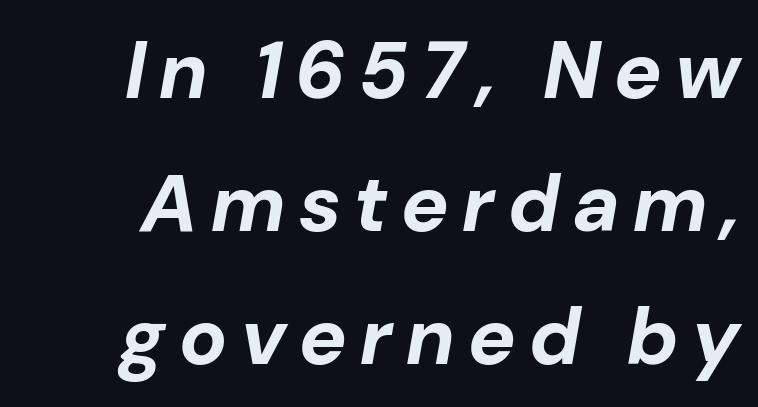
The image shows 80 px bold type, italic (leaning right); set normal line spacing (1.66x), not underlined; low stroke contrast and a medium x-height.
